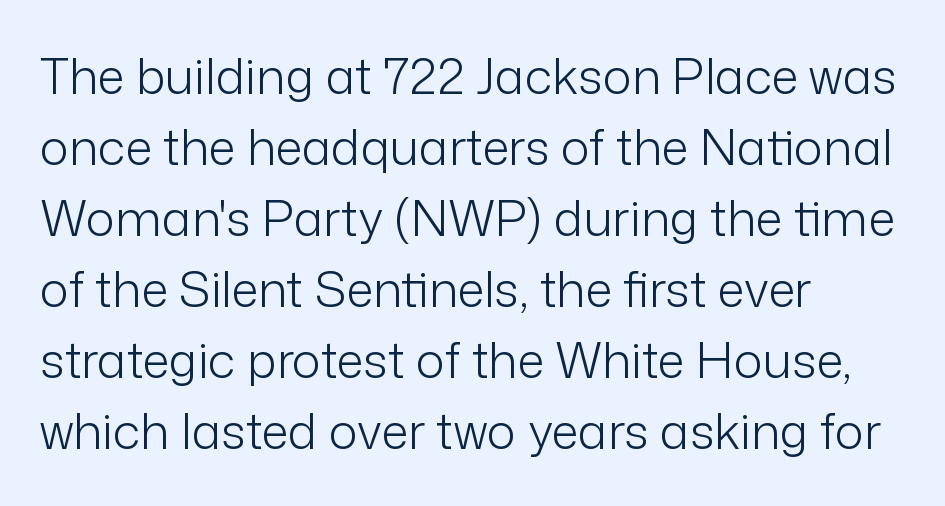
Nobody touched the tracking dial on this one. A clean baseline with only descenders dipping below it. A light-to-regular cut is what we see here. The specimen reads as upright at a glance. Think of a printed novel: that variable character pitch is what you see here.
